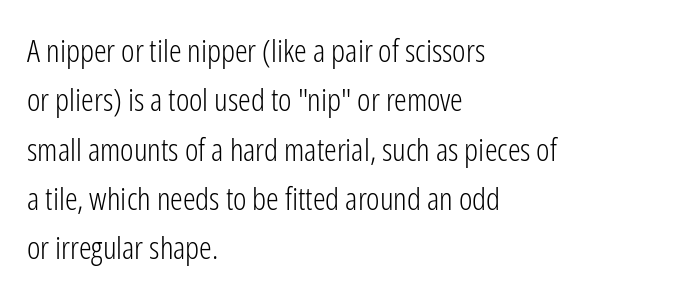
The image shows 32 px light, condensed sans-serif type, upright; set left-aligned, normal line spacing (1.54x), normal letter spacing, not underlined; low stroke contrast and a medium x-height.
